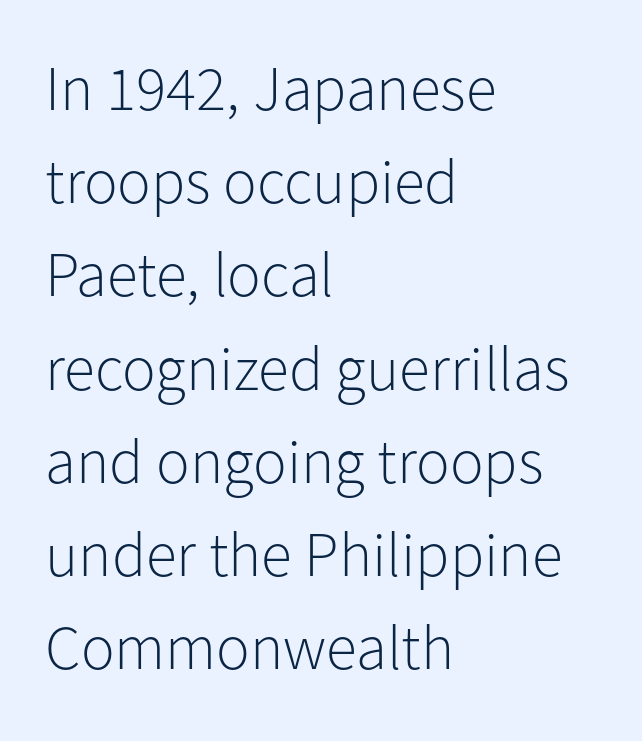
{"serif": "no", "italic": "no", "bold": "no", "weight": "light", "width": "normal", "stroke_contrast": "low", "x_height": "medium", "monospaced": "no", "underline": "no", "align": "left", "line_spacing": "normal", "line_spacing_ratio": 1.48, "letter_spacing": "normal", "letter_spacing_em": 0.0, "glyph_px": 63}
